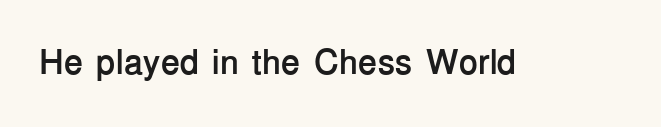
The image shows 35 px semibold sans-serif type, upright; set normal letter spacing, not underlined; low stroke contrast and a medium x-height.
